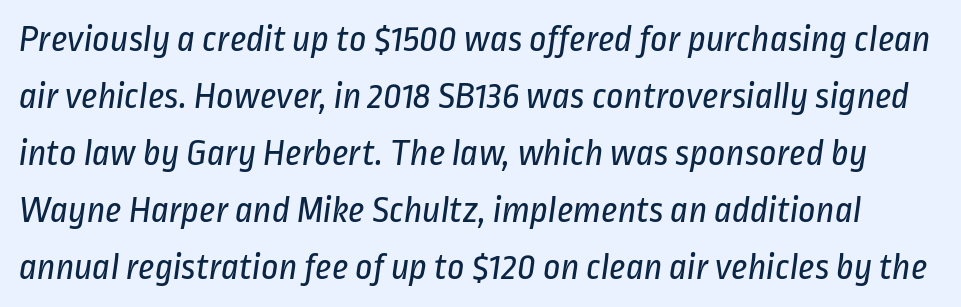
{"serif": "no", "bold": "no", "weight": "regular", "width": "condensed", "stroke_contrast": "low", "x_height": "medium", "monospaced": "no", "underline": "no", "line_spacing": "normal", "line_spacing_ratio": 1.5, "letter_spacing": "normal", "letter_spacing_em": 0.0, "glyph_px": 38}
